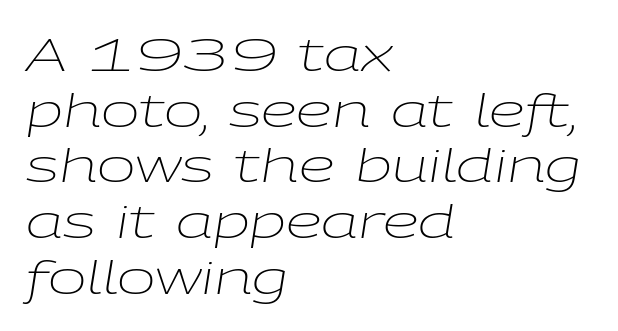
Standard letterfit; no display-style spreading of the glyphs. This sample has the flowing, uneven cadence of proportional lettering. Bare-footed words on every line. Ink coverage per letter is moderate at most. The ragged edge is on the right, which tells us the setting is flush left. You can tell it's italic because the verticals aren't actually vertical.
